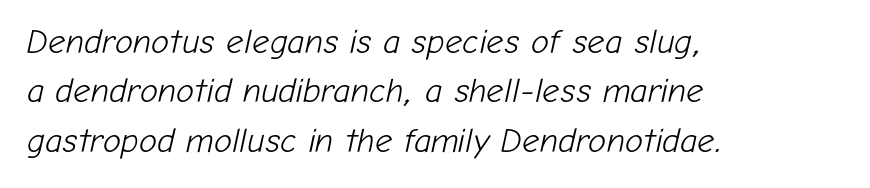
The image shows 34 px light type, italic (leaning right); set left-aligned, normal line spacing (1.45x), normal letter spacing, not underlined; low stroke contrast and a medium x-height.
